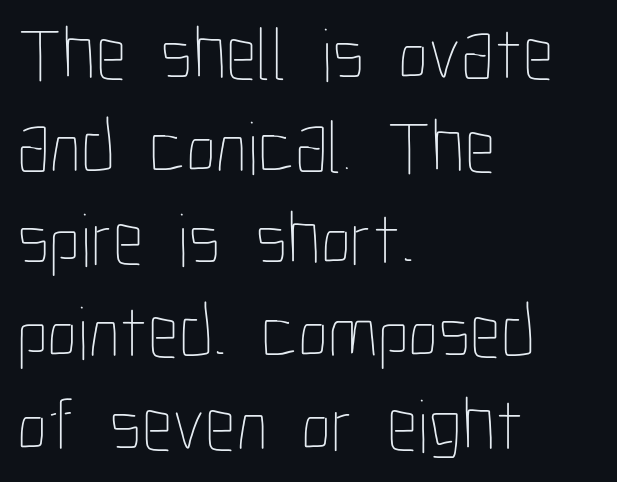
The image shows 76 px thin, condensed type, upright; set left-aligned, line spacing 1.22x, normal letter spacing, not underlined; low stroke contrast and a medium x-height.
